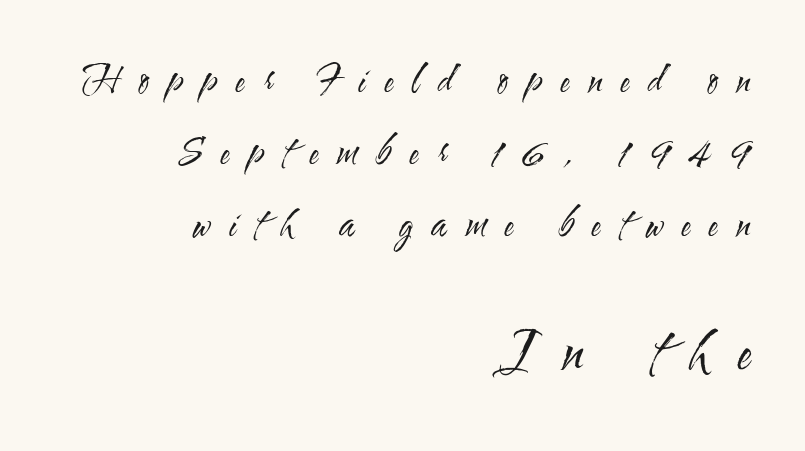
The image shows 55 px regular-weight, condensed sans-serif type; set right-aligned, loose line spacing (1.95x), unusually wide letter spacing (+0.5 em), not underlined; the second (bottom) block is 1.49x larger; medium stroke contrast and a small x-height.
